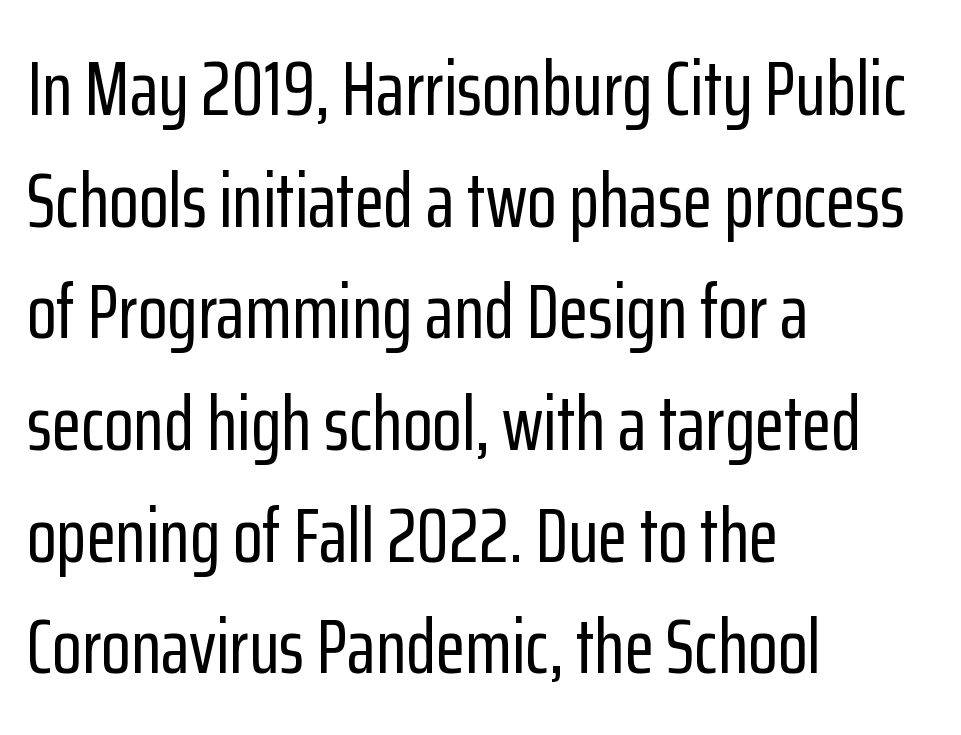
Here the designer chose a conventional face with non-uniform glyph widths. Horizontal alignment here is leftward, the default for most running prose. Decoration check: the copy has no underline. Check where the strokes stop: nothing finishes them off — pure sans. The face used here is rendered with its standard letterfit. Posture: straight, roman, zero tilt.
